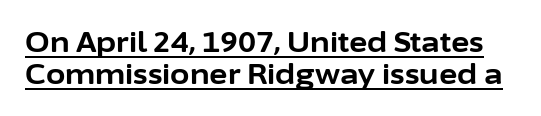
The letters advance in unequal steps, a hallmark of proportional type. Pretty heavy lettering here — definitely bold. In terms of letterspacing, this is plain default setting. Vertical strokes here are truly vertical. The characters display no serif detailing; their extremities are plain. A rule runs beneath these lines of type.
